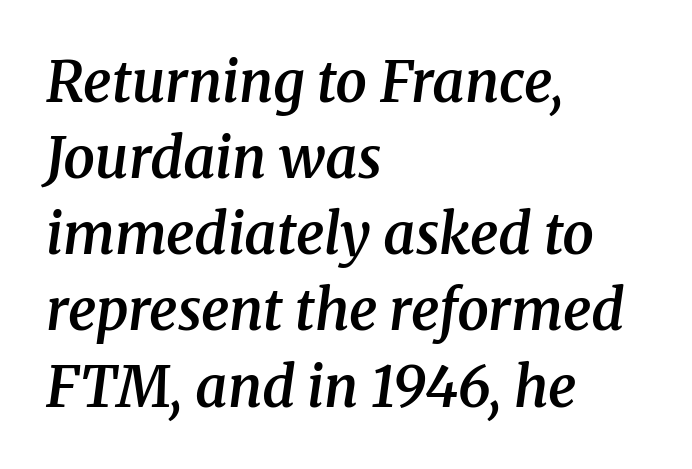
Q: Is the text bold? A: Semi-bold.
Q: Is the text italic (slanted)? A: Yes, it leans right by about 8 degrees.
Q: Is the typeface a serif or a sans-serif typeface? A: Serif.
Q: Is the text underlined? A: No.
Q: How is the paragraph aligned? A: Left-aligned.
Q: Is the spacing between letters normal or unusually wide? A: Normal.
Q: Is the spacing between lines tight, normal or loose? A: Normal.
Q: Width (condensed, normal, or wide)? A: Normal.
Q: Stroke contrast? A: Medium.
Q: x-height? A: Medium.
Q: Monospaced? A: No.
